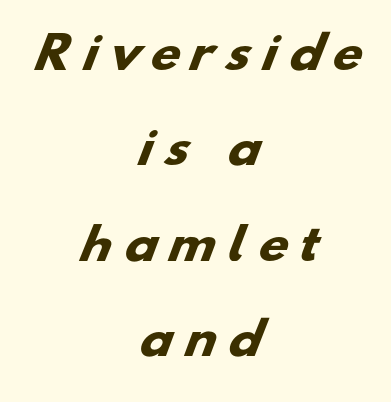
Q: Is the text bold? A: Yes.
Q: Is the typeface a serif or a sans-serif typeface? A: Sans-serif.
Q: Is the text underlined? A: No.
Q: How is the paragraph aligned? A: Centered.
Q: Is the spacing between letters normal or unusually wide? A: Unusually wide.
Q: Is the spacing between lines tight, normal or loose? A: Loose.
Q: Width (condensed, normal, or wide)? A: Wide.
Q: Stroke contrast? A: Low.
Q: x-height? A: Small.
Q: Monospaced? A: No.
